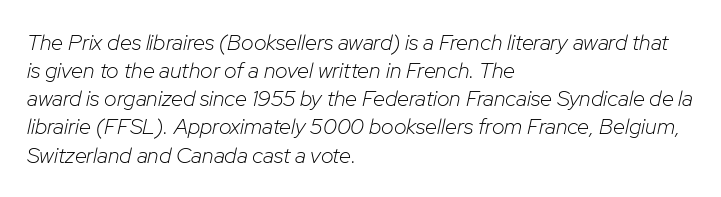
The image shows 22 px text type, italic (leaning right); set left-aligned, normal line spacing (1.28x), normal letter spacing, not underlined.
